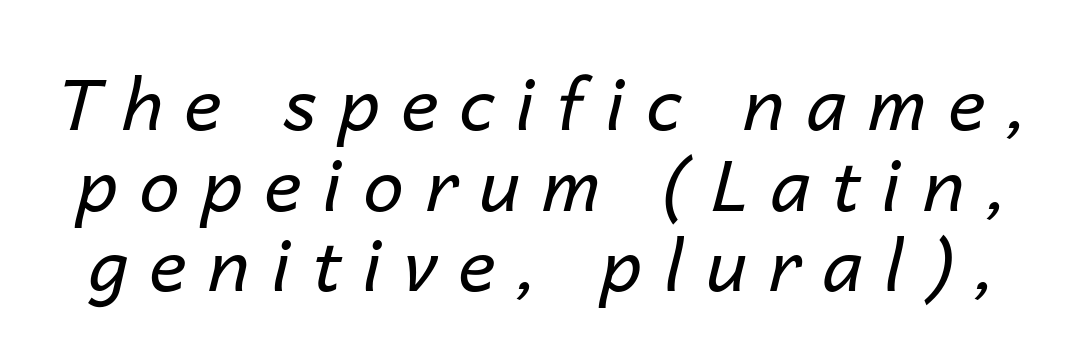
Honestly, the rows look squashed on top of each other. Do the characters align in a grid? No, the font is proportional. Students, note that the glyphs here are deliberately spaced far apart. Unbolded letterforms with no extra heft. The zone under the glyphs is completely vacant.
